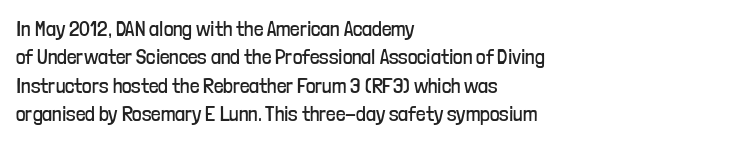
{"italic": "no", "bold": "no", "underline": "no", "align": "left", "line_spacing": "normal", "line_spacing_ratio": 1.35, "letter_spacing": "normal", "letter_spacing_em": 0.0, "glyph_px": 21}
